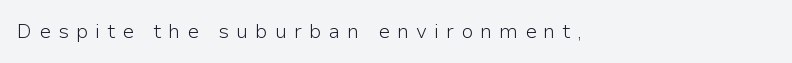
{"italic": "no", "bold": "no", "underline": "no", "align": "left", "letter_spacing": "wide", "letter_spacing_em": 0.34, "glyph_px": 20}
